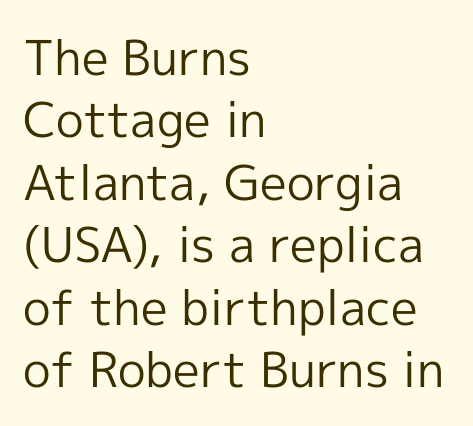
Q: Is the text bold? A: No.
Q: Is the text italic (slanted)? A: No, it is upright.
Q: Is the typeface a serif or a sans-serif typeface? A: Sans-serif.
Q: Is the text underlined? A: No.
Q: How is the paragraph aligned? A: Left-aligned.
Q: Is the spacing between letters normal or unusually wide? A: Normal.
Q: Is the spacing between lines tight, normal or loose? A: Normal.
Q: Width (condensed, normal, or wide)? A: Normal.
Q: x-height? A: Medium.
Q: Monospaced? A: No.
